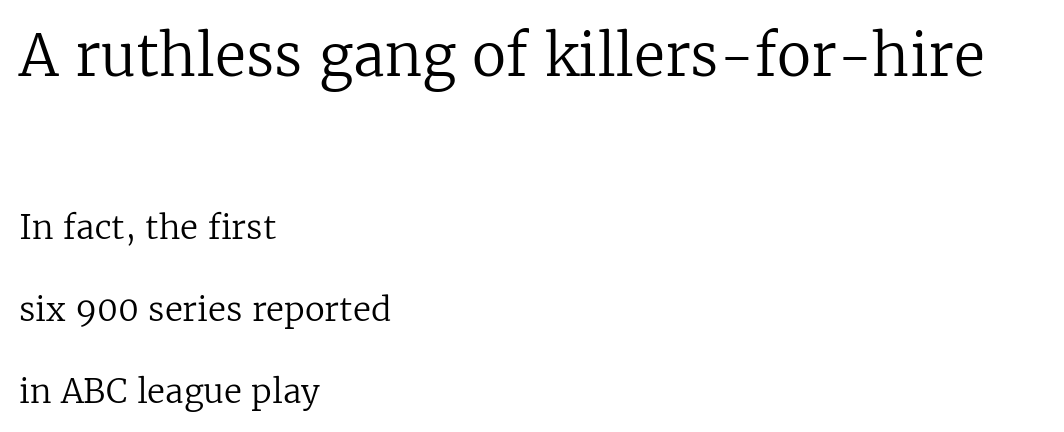
Q: Is the text bold? A: No.
Q: Is the text italic (slanted)? A: No, it is upright.
Q: Is the typeface a serif or a sans-serif typeface? A: Serif.
Q: Is the text underlined? A: No.
Q: How is the paragraph aligned? A: Left-aligned.
Q: Is the spacing between letters normal or unusually wide? A: Normal.
Q: Is the spacing between lines tight, normal or loose? A: Loose.
Q: Which block of text is set in a larger size, the first (top) or the second (bottom)? A: The first (top) one.
Q: Width (condensed, normal, or wide)? A: Normal.
Q: Stroke contrast? A: Low.
Q: x-height? A: Medium.
Q: Monospaced? A: No.
